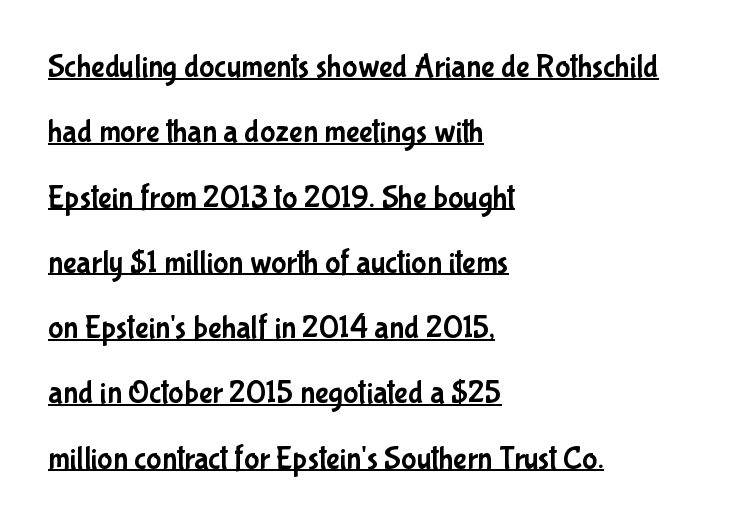
{"serif": "no", "italic": "no", "width": "condensed", "stroke_contrast": "low", "x_height": "medium", "monospaced": "no", "underline": "yes", "align": "left", "line_spacing": "loose", "line_spacing_ratio": 2.04, "letter_spacing": "normal", "letter_spacing_em": 0.0, "glyph_px": 32}
